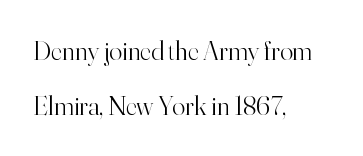
The image shows 27 px text type, upright; set left-aligned, loose line spacing (2.05x), normal letter spacing, not underlined.
